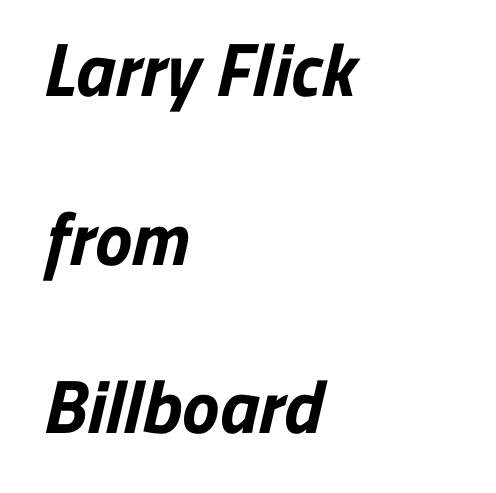
{"serif": "no", "bold": "yes", "weight": "bold", "width": "normal", "stroke_contrast": "low", "x_height": "medium", "monospaced": "no", "underline": "no", "align": "left", "line_spacing": "loose", "line_spacing_ratio": 2.25, "letter_spacing": "normal", "letter_spacing_em": 0.0, "glyph_px": 75}
